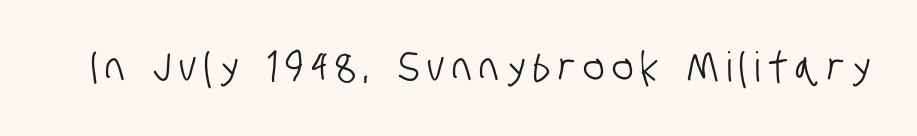
The image shows 41 px condensed sans-serif type; set not underlined; low stroke contrast and a large x-height.
